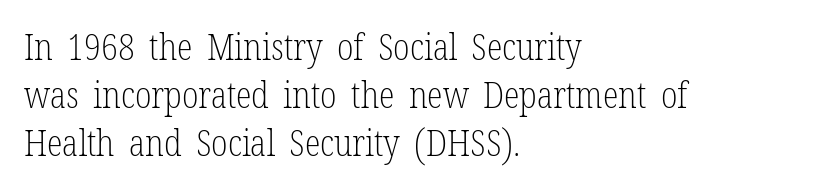
{"serif": "yes", "italic": "no", "bold": "no", "weight": "light", "width": "condensed", "stroke_contrast": "low", "x_height": "medium", "monospaced": "no", "underline": "no", "align": "left", "line_spacing": "normal", "line_spacing_ratio": 1.33, "letter_spacing": "normal", "letter_spacing_em": 0.0, "glyph_px": 36}
